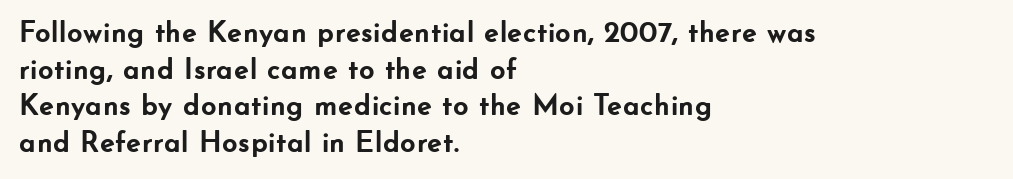
The image shows 30 px semibold sans-serif type, upright; set left-aligned, line spacing 1.22x, normal letter spacing, not underlined; low stroke contrast and a small x-height.
